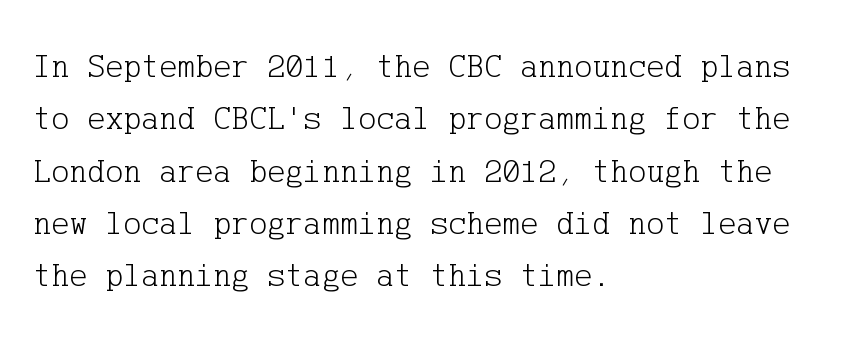
The foot of each line stays bare and open. Examine the stroke ends and you'll spot serifs. The rendering keeps characters at their native spacing. These lines are set flush left with a ragged right edge. The passage shown stacks its lines at a standard gap.
